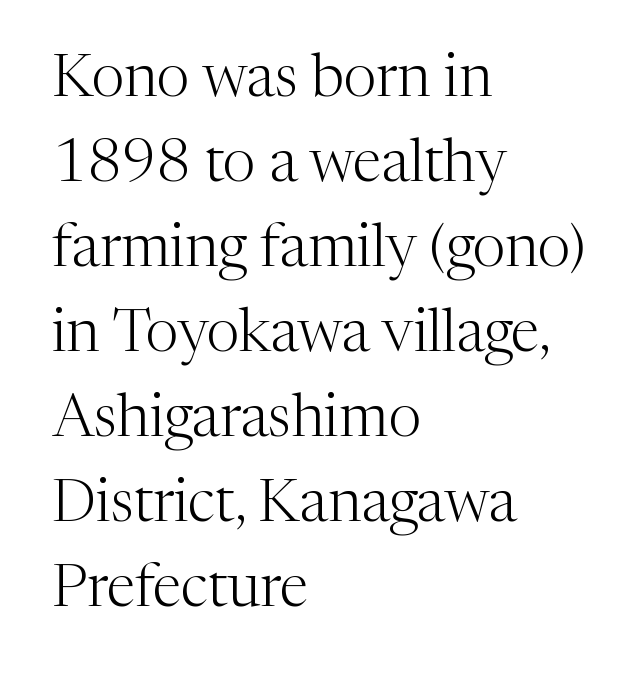
{"serif": "yes", "italic": "no", "bold": "no", "weight": "light", "width": "normal", "stroke_contrast": "medium", "x_height": "medium", "monospaced": "no", "underline": "no", "align": "left", "line_spacing": "normal", "line_spacing_ratio": 1.44, "letter_spacing": "normal", "letter_spacing_em": 0.0, "glyph_px": 59}
